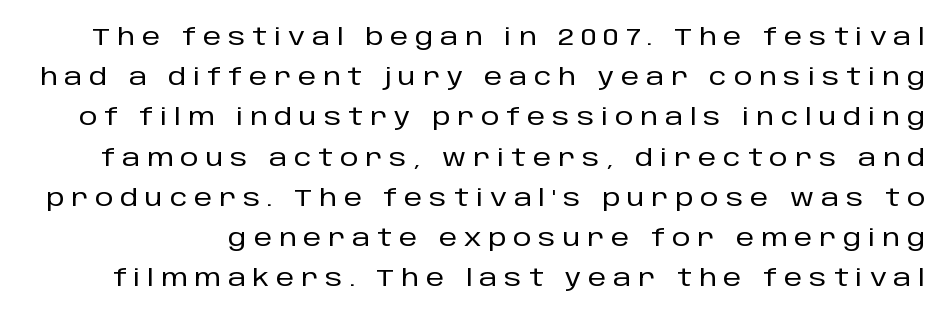
Q: Is the text italic (slanted)? A: No, it is upright.
Q: Is the text underlined? A: No.
Q: Is the spacing between letters normal or unusually wide? A: Unusually wide.
